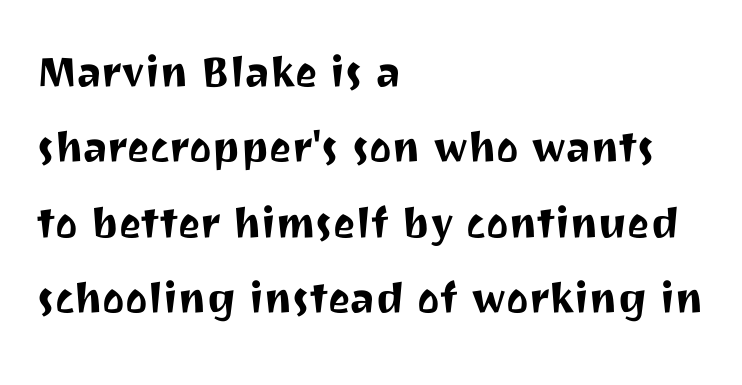
The space beneath each line is pristine and unruled. This rendering employs a face without finishing strokes, i.e., a sans-serif. Vertically, the passage feels balanced, rows spaced as you'd expect. This sample uses plain, unmodified letter spacing. Does the copy run flush right? No — it runs flush left.
